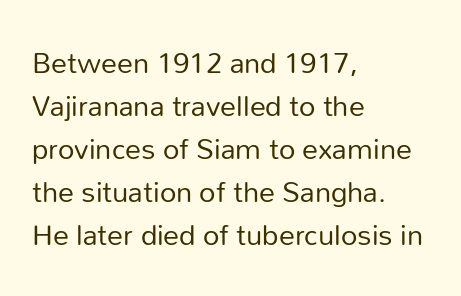
Q: Is the text bold? A: No.
Q: Is the text italic (slanted)? A: No, it is upright.
Q: Is the typeface a serif or a sans-serif typeface? A: Sans-serif.
Q: Is the text underlined? A: No.
Q: How is the paragraph aligned? A: Left-aligned.
Q: Is the spacing between letters normal or unusually wide? A: Normal.
Q: Is the spacing between lines tight, normal or loose? A: Normal.
Q: Width (condensed, normal, or wide)? A: Normal.
Q: Stroke contrast? A: Low.
Q: x-height? A: Medium.
Q: Monospaced? A: No.
